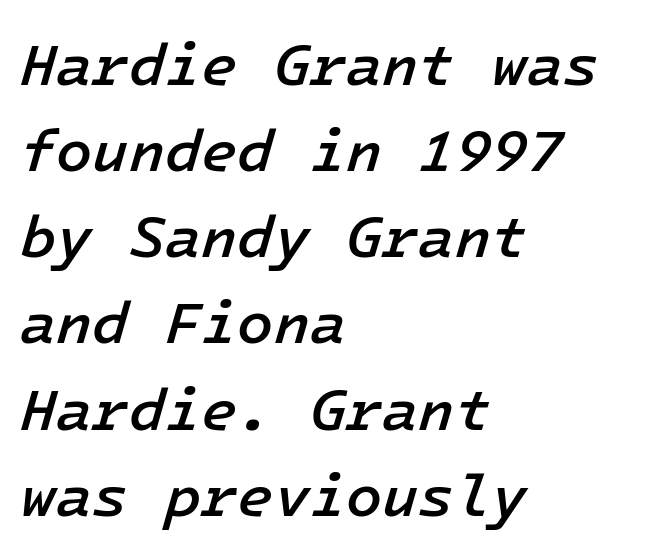
The image shows 59 px semibold type, italic (leaning right); set left-aligned, normal line spacing (1.46x), normal letter spacing, not underlined; low stroke contrast and a medium x-height.
